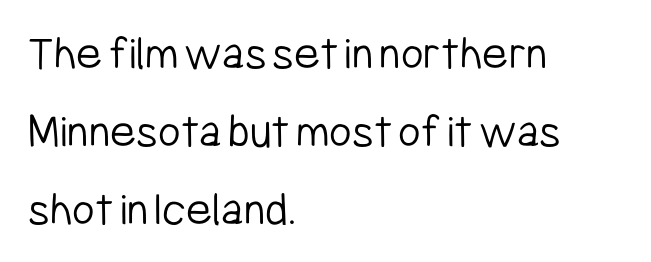
{"serif": "no", "italic": "no", "bold": "no", "weight": "light", "width": "condensed", "stroke_contrast": "low", "x_height": "medium", "monospaced": "no", "underline": "no", "align": "left", "line_spacing": "normal", "line_spacing_ratio": 1.59, "letter_spacing": "normal", "letter_spacing_em": 0.0, "glyph_px": 49}
